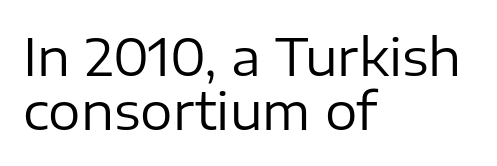
The image shows 51 px regular-weight sans-serif type, upright; set left-aligned, tight line spacing (1.06x), normal letter spacing, not underlined; low stroke contrast and a medium x-height.
